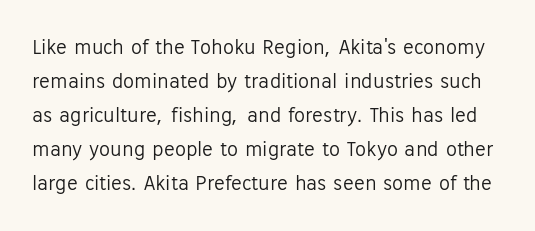
No extra ink here — the face is not bold. Vertical strokes here are truly vertical. Underlining? Definitely not there. The passage shown has conventional tracking throughout. The line-height multiplier appears to be the usual default.
